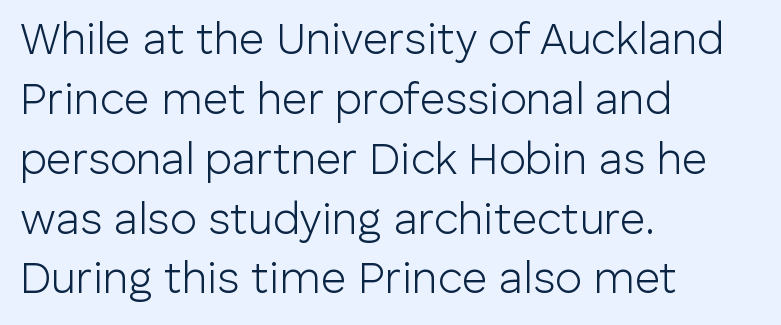
The image shows 44 px light sans-serif type, upright; set left-aligned, normal line spacing (1.36x), normal letter spacing, not underlined; low stroke contrast and a medium x-height.
